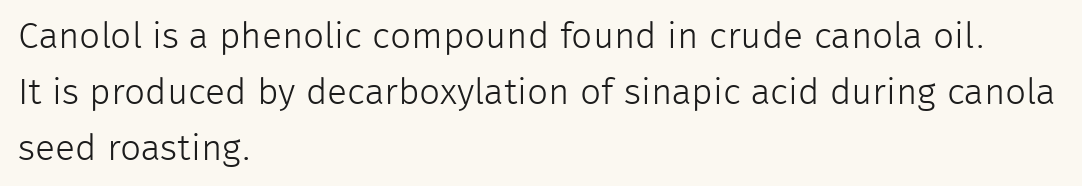
{"serif": "no", "italic": "no", "bold": "no", "weight": "light", "width": "normal", "stroke_contrast": "low", "x_height": "medium", "monospaced": "no", "underline": "no", "align": "left", "line_spacing": "normal", "line_spacing_ratio": 1.51, "letter_spacing": "normal", "letter_spacing_em": 0.0, "glyph_px": 37}
